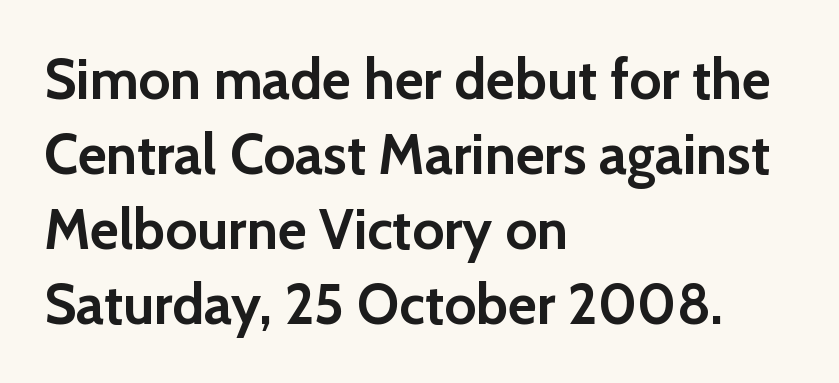
The image shows 56 px semibold sans-serif type, upright; set left-aligned, normal line spacing (1.34x), normal letter spacing, not underlined; low stroke contrast and a medium x-height.
